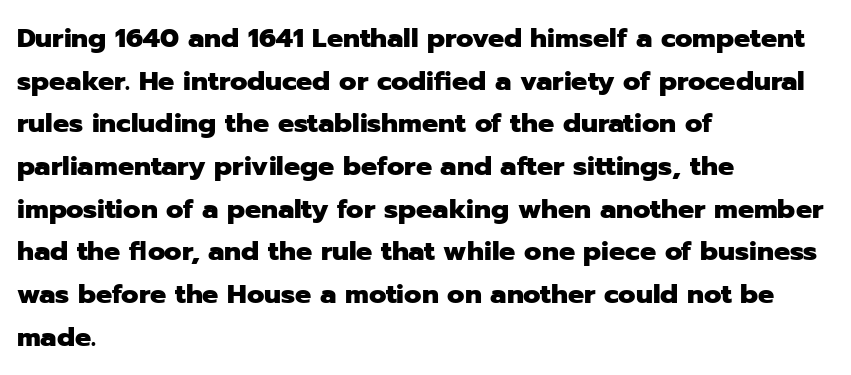
The image shows 27 px bold type, upright; set left-aligned, normal line spacing (1.58x), normal letter spacing, not underlined.
